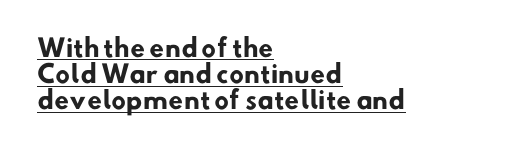
The image shows 24 px bold type; set left-aligned, tight line spacing (1.09x), normal letter spacing, underlined.
